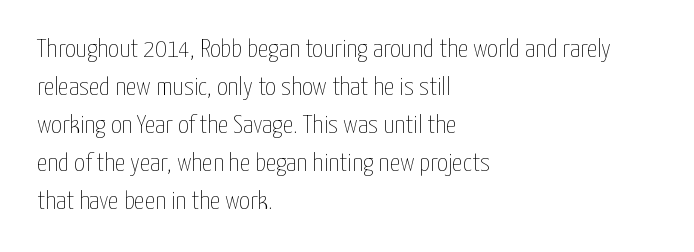
Visually the block forms a straight wall on the left and a jagged coastline on the right. Caption: standard tracking, unaltered. The type sits square on the baseline with zero lean. Weight: not bold — regular or lighter.
